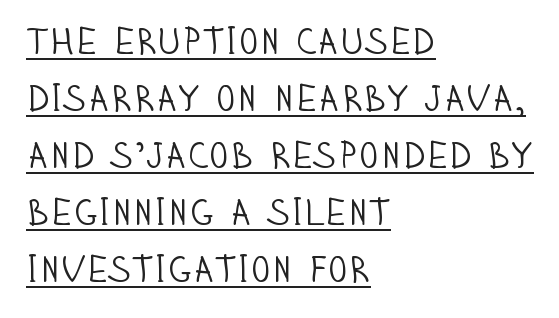
Q: Is the text bold? A: No.
Q: Is the text italic (slanted)? A: No, it is upright.
Q: Is the typeface a serif or a sans-serif typeface? A: Sans-serif.
Q: Is the text underlined? A: Yes.
Q: How is the paragraph aligned? A: Left-aligned.
Q: Is the spacing between letters normal or unusually wide? A: Normal.
Q: Is the spacing between lines tight, normal or loose? A: Normal.
Q: Width (condensed, normal, or wide)? A: Condensed.
Q: Stroke contrast? A: Low.
Q: x-height? A: Large.
Q: Monospaced? A: No.
